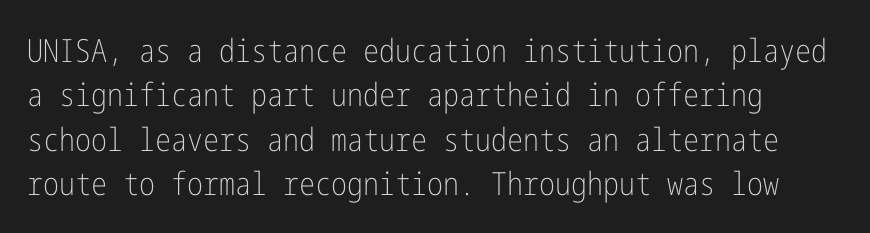
The image shows 32 px light, condensed sans-serif type, upright; set normal line spacing (1.39x), normal letter spacing, not underlined; low stroke contrast and a medium x-height.
